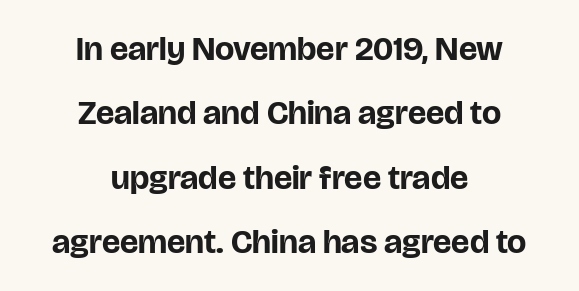
{"serif": "no", "italic": "no", "bold": "yes", "weight": "bold", "width": "normal", "stroke_contrast": "low", "x_height": "large", "monospaced": "no", "underline": "no", "align": "center", "line_spacing_ratio": 1.89, "letter_spacing": "normal", "letter_spacing_em": 0.0, "glyph_px": 34}
